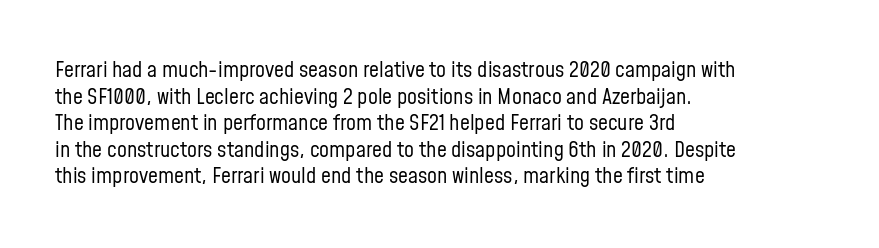
The face used here is rendered with its standard letterfit. The rag falls on the right side of this text block. The typeface has the unassuming heft of standard copy or less. Italic: no, the glyphs are upright roman.
